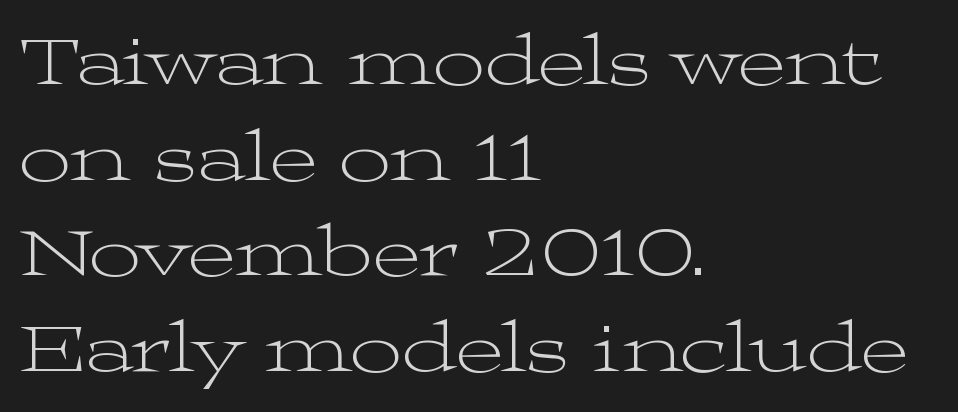
Q: Is the text bold? A: No.
Q: Is the text italic (slanted)? A: No, it is upright.
Q: Is the typeface a serif or a sans-serif typeface? A: Serif.
Q: Is the text underlined? A: No.
Q: How is the paragraph aligned? A: Left-aligned.
Q: Is the spacing between letters normal or unusually wide? A: Normal.
Q: Is the spacing between lines tight, normal or loose? A: Normal.
Q: Width (condensed, normal, or wide)? A: Wide.
Q: Stroke contrast? A: Medium.
Q: x-height? A: Medium.
Q: Monospaced? A: No.
